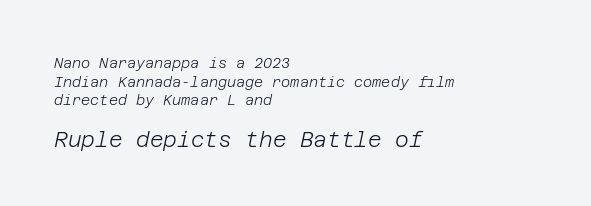
The face used here appears at its bigger size in the lower chunk. The letters look calm and open, with moderate or lighter stems. Descenders are the only things crossing below the line. The gaps between neighbouring characters are ordinary and unremarkable.
